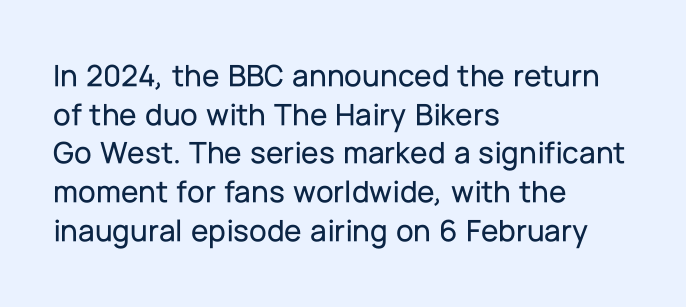
{"serif": "no", "italic": "no", "width": "normal", "stroke_contrast": "low", "x_height": "medium", "monospaced": "no", "underline": "no", "align": "left", "line_spacing_ratio": 1.21, "letter_spacing": "normal", "letter_spacing_em": 0.0, "glyph_px": 32}
